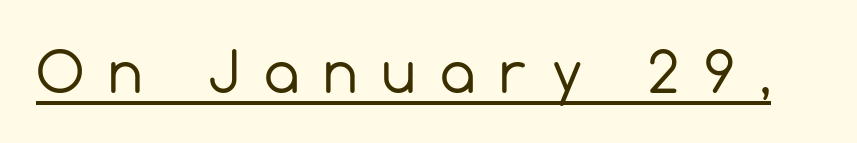
The image shows 56 px regular-weight sans-serif type, upright; set unusually wide letter spacing (+0.45 em), underlined; a medium x-height.
